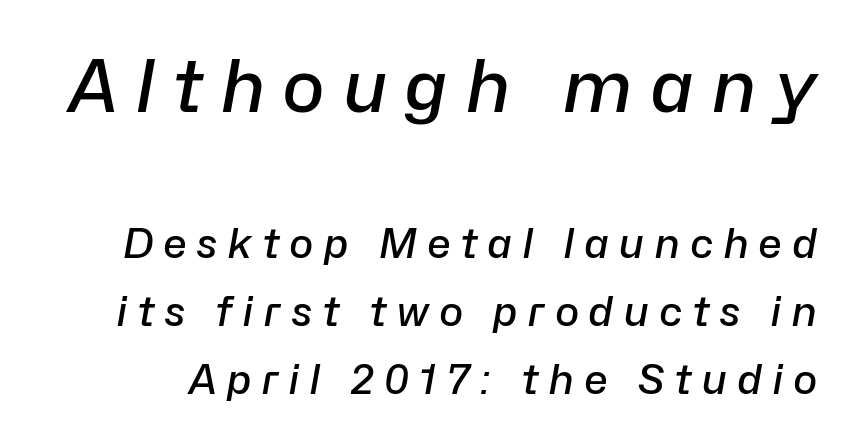
The image shows 72 px semibold type, italic (leaning right); set normal line spacing (1.65x), unusually wide letter spacing (+0.23 em), not underlined; the first (top) block is 1.76x larger; low stroke contrast and a medium x-height.
